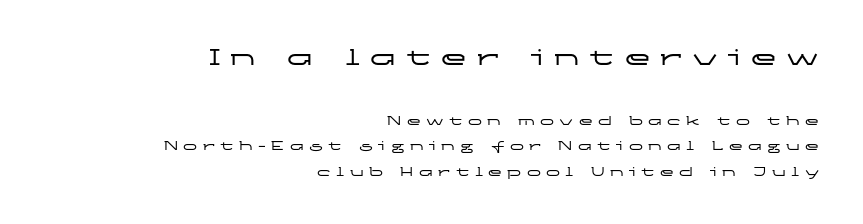
Q: Is the text italic (slanted)? A: No, it is upright.
Q: Is the text underlined? A: No.
Q: How is the paragraph aligned? A: Right-aligned.
Q: Is the spacing between letters normal or unusually wide? A: Unusually wide.
Q: Which block of text is set in a larger size, the first (top) or the second (bottom)? A: The first (top) one.
